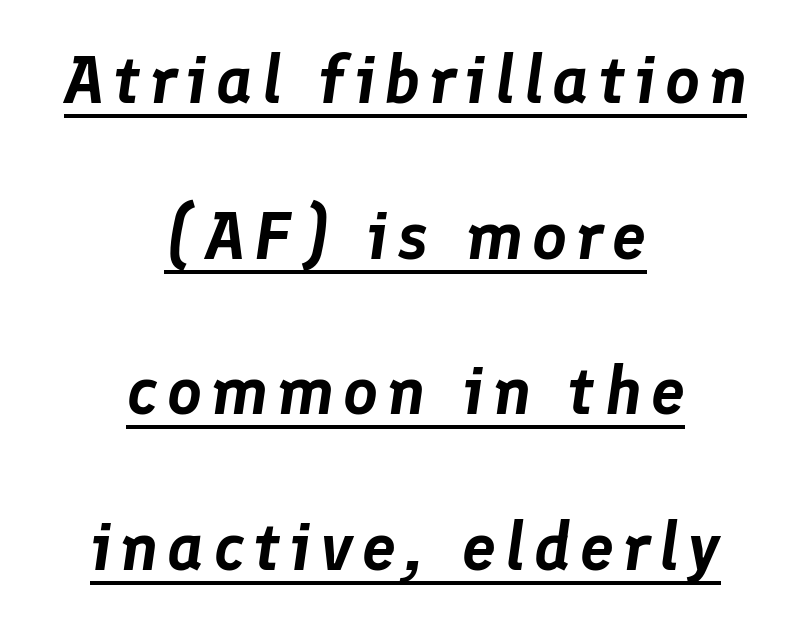
Note the varied advance widths — an 'i' is clearly narrower than an 'm'. The lettering tilts uniformly, giving the passage an italic look. Has an underline been added? It has. The paragraph shown floats in the horizontal middle. The passage shown stacks its lines with a broad gap.
